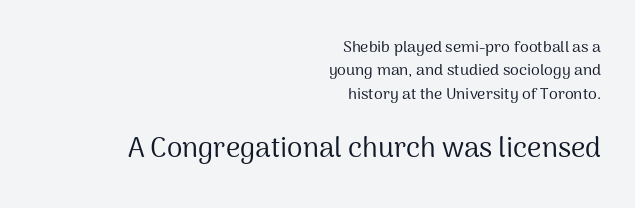
{"serif": "no", "italic": "no", "bold": "no", "weight": "regular", "width": "normal", "stroke_contrast": "medium", "x_height": "medium", "monospaced": "no", "underline": "no", "align": "right", "line_spacing": "normal", "line_spacing_ratio": 1.46, "letter_spacing": "normal", "letter_spacing_em": 0.0, "larger_block": "second", "size_ratio": 1.75, "glyph_px": 28}
